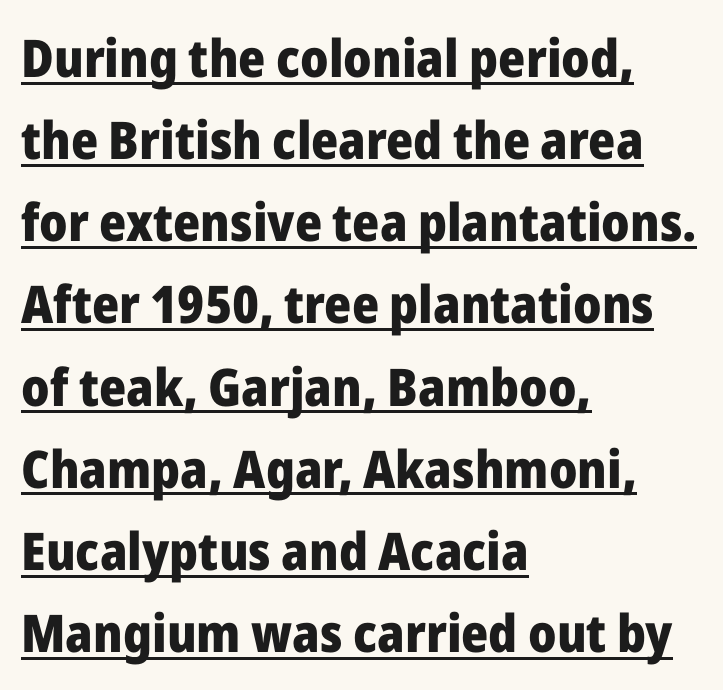
{"serif": "no", "italic": "no", "bold": "yes", "weight": "heavy", "width": "normal", "stroke_contrast": "low", "x_height": "medium", "monospaced": "no", "underline": "yes", "align": "left", "line_spacing": "normal", "line_spacing_ratio": 1.58, "letter_spacing": "normal", "letter_spacing_em": 0.0, "glyph_px": 52}
